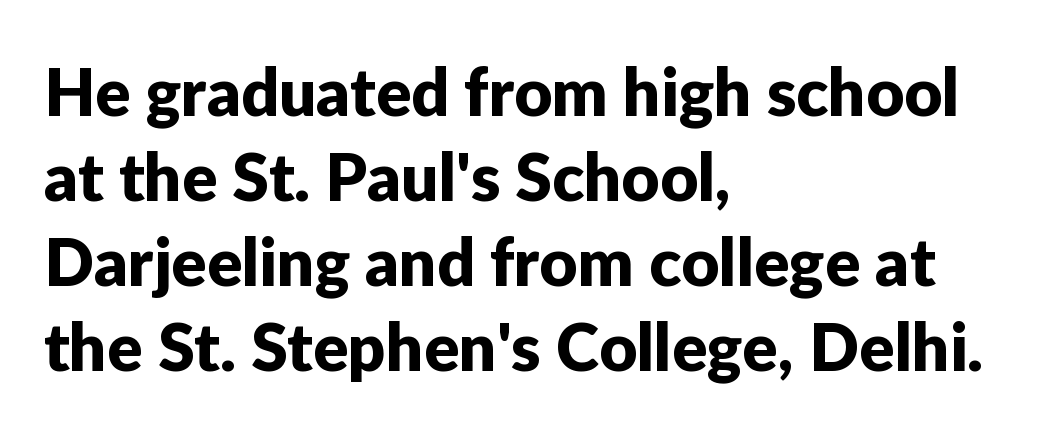
The image shows 66 px sans-serif type, upright; set left-aligned, normal line spacing (1.29x), normal letter spacing, not underlined; low stroke contrast and a medium x-height.
